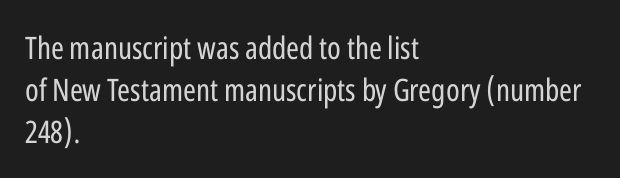
The image shows 31 px regular-weight, condensed sans-serif type, upright; set left-aligned, normal line spacing (1.35x), normal letter spacing, not underlined; low stroke contrast and a medium x-height.
